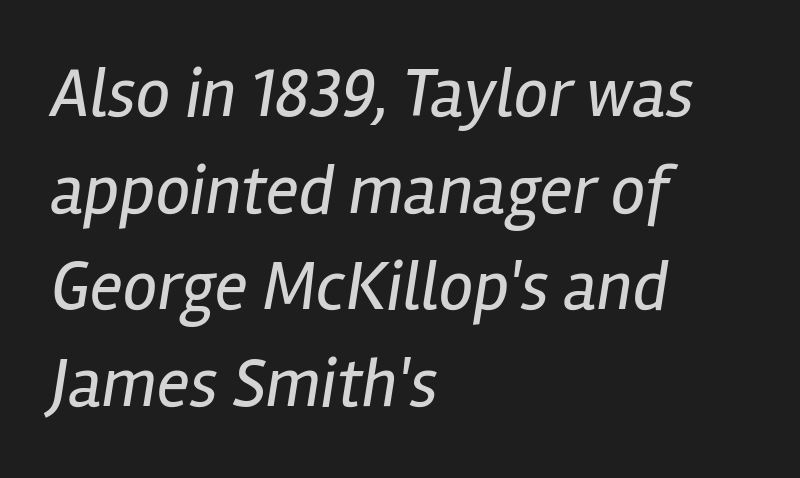
Stems here are at most as thick as an everyday book face. Where is the straight margin? On the left. Nothing unusual about the tracking: characters are spaced as the font intends. Posture: slanted.
